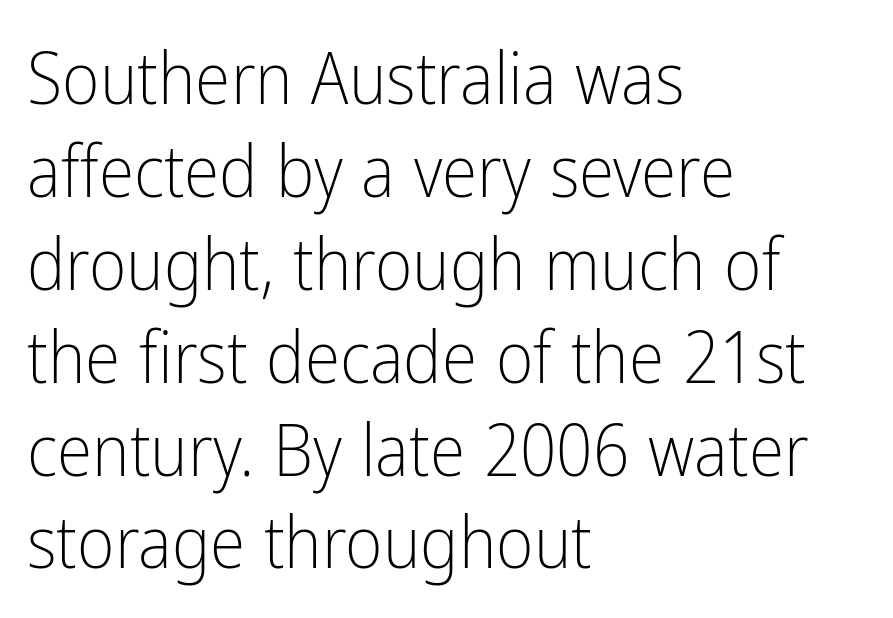
The image shows 72 px light, condensed sans-serif type, upright; set left-aligned, normal line spacing (1.29x), normal letter spacing, not underlined; low stroke contrast and a medium x-height.
